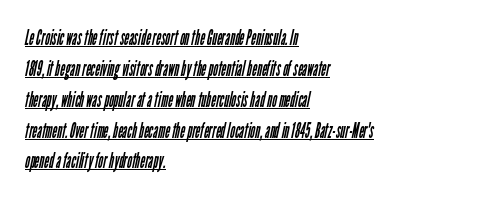
Each stroke keeps to a modest, everyday thickness or less. Honestly, the letter spacing is just normal — you wouldn't notice it. Caption: lettering with a line underneath. Compared with typical paragraphs, the rows here are spaced about the same. These lines are set flush left with a ragged right edge.
